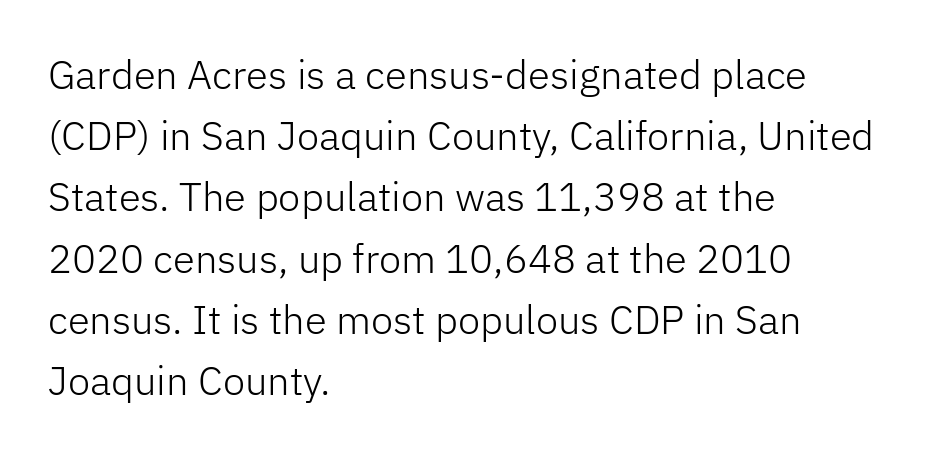
Q: Is the text bold? A: No.
Q: Is the text italic (slanted)? A: No, it is upright.
Q: Is the typeface a serif or a sans-serif typeface? A: Sans-serif.
Q: Is the text underlined? A: No.
Q: How is the paragraph aligned? A: Left-aligned.
Q: Is the spacing between letters normal or unusually wide? A: Normal.
Q: Is the spacing between lines tight, normal or loose? A: Normal.
Q: Width (condensed, normal, or wide)? A: Normal.
Q: Stroke contrast? A: Low.
Q: x-height? A: Medium.
Q: Monospaced? A: No.
